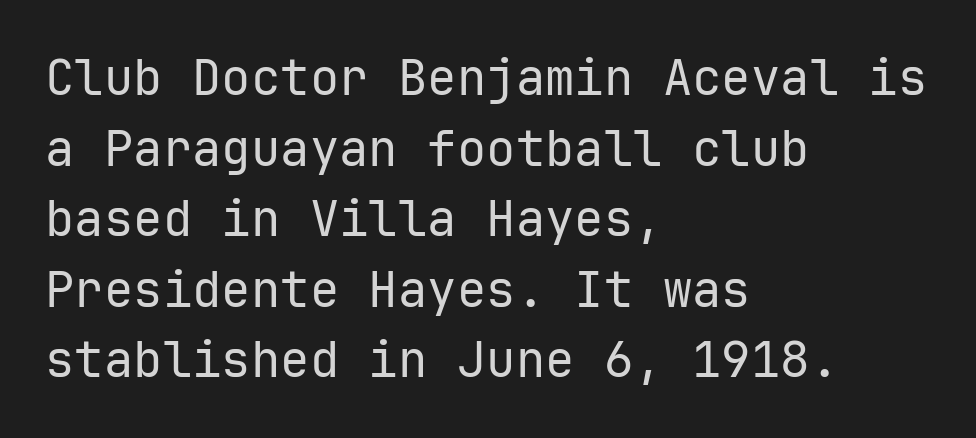
Leftover space on each line is placed entirely after the last word. The horizontal fit of the characters is conventional and even. Every stem runs plumb, perpendicular to the baseline. Interline gaps are of average width in this sample.
